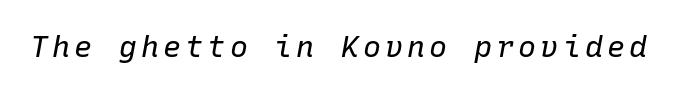
The image shows 30 px regular-weight type, italic (leaning right), monospaced; set not underlined; low stroke contrast and a medium x-height.
